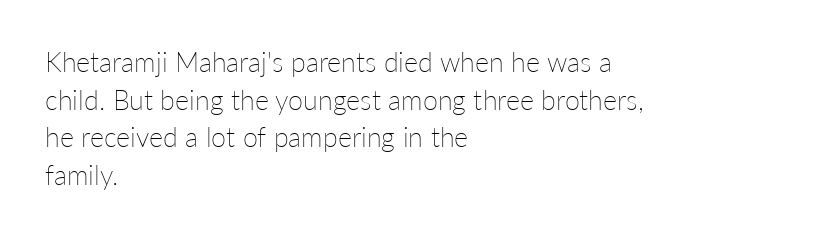
Notice how the stems are strictly vertical — no italics here. A bare baseline throughout the passage. Inter-character spacing is left at the font's built-in metrics. Vertical spacing — default. The ragged edge is on the right, which tells us the setting is flush left. The font sits on the lighter half of the weight spectrum, regular included.
